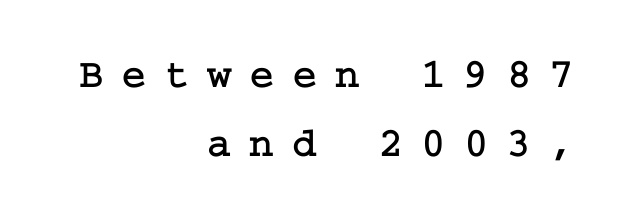
A clean baseline with only descenders dipping below it. Tracking here is generous; glyphs stand well apart from one another. What's the leading like? Ordinary, nothing unusual. The letters stand upright; this is a roman face. The rag falls on the left side of this text block. Look at the bottom of the vertical strokes: they flare into serifs here.
